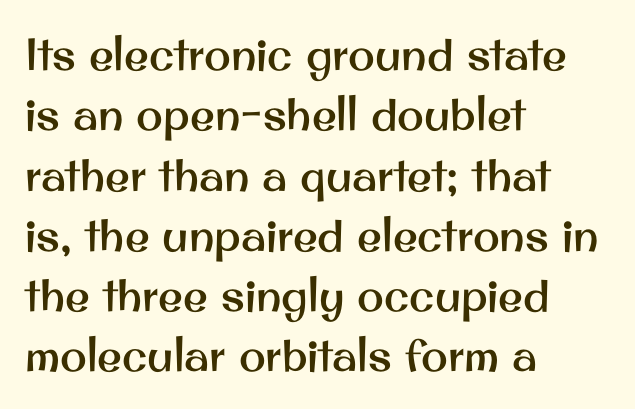
{"serif": "no", "italic": "no", "width": "normal", "stroke_contrast": "medium", "x_height": "small", "monospaced": "no", "underline": "no", "align": "left", "line_spacing": "normal", "line_spacing_ratio": 1.34, "letter_spacing": "normal", "letter_spacing_em": 0.0, "glyph_px": 45}
